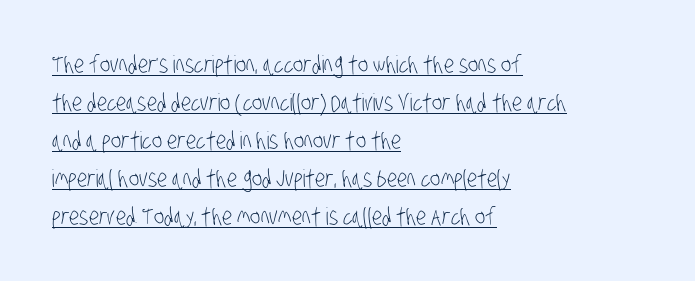
Q: Is the text bold? A: No.
Q: Is the text underlined? A: Yes.
Q: How is the paragraph aligned? A: Left-aligned.
Q: Is the spacing between letters normal or unusually wide? A: Normal.
Q: Is the spacing between lines tight, normal or loose? A: Normal.
